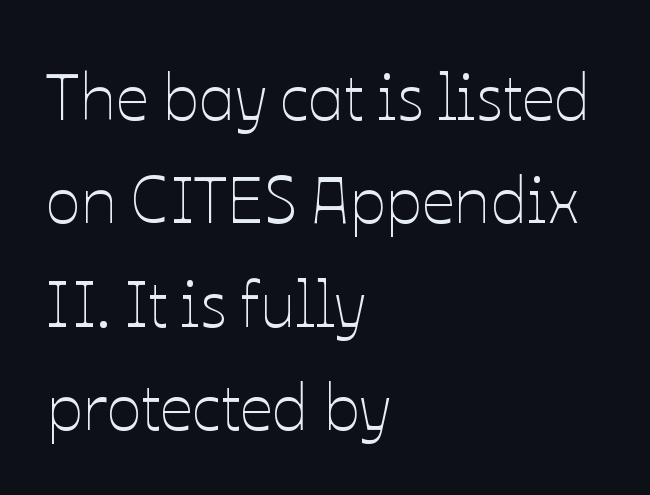
The image shows 65 px thin type, upright; set left-aligned, normal line spacing (1.59x), normal letter spacing, not underlined; low stroke contrast and a medium x-height.
